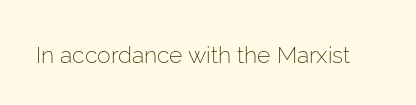
{"italic": "no", "bold": "no", "underline": "no", "letter_spacing": "normal", "letter_spacing_em": 0.0, "glyph_px": 23}
